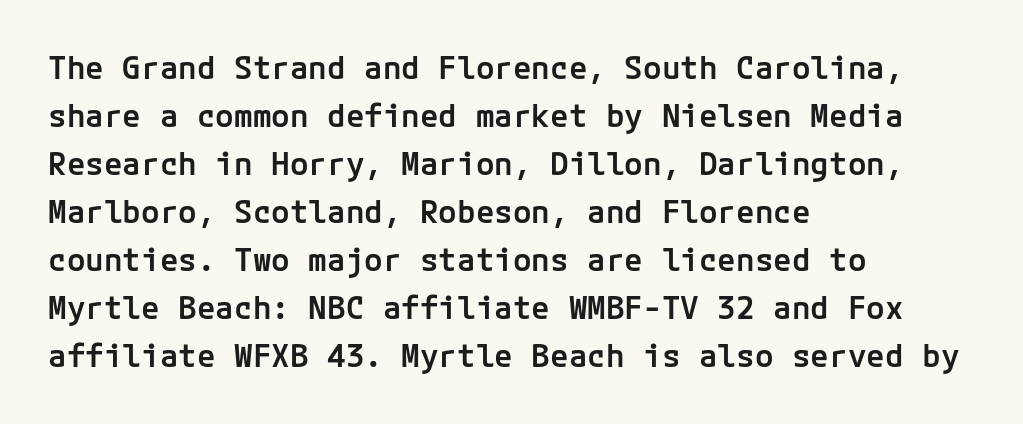
{"serif": "no", "italic": "no", "bold": "semi", "weight": "semibold", "width": "normal", "stroke_contrast": "low", "x_height": "medium", "underline": "no", "align": "left", "line_spacing": "normal", "line_spacing_ratio": 1.55, "letter_spacing": "normal", "letter_spacing_em": 0.0, "glyph_px": 31}
